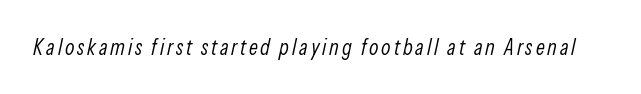
The lettering tilts uniformly, giving the passage an italic look. The glyphs are unaccompanied by any horizontal stroke below them. Vertical stems look standard width or narrower in stroke.
